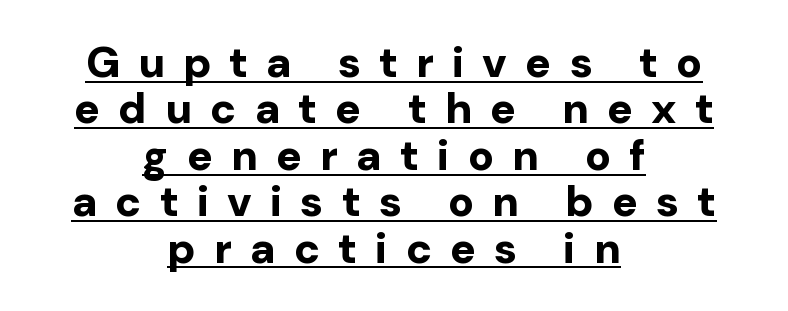
{"serif": "no", "italic": "no", "bold": "yes", "weight": "bold", "width": "normal", "stroke_contrast": "low", "x_height": "medium", "monospaced": "no", "underline": "yes", "align": "center", "line_spacing": "tight", "line_spacing_ratio": 1.08, "letter_spacing": "wide", "letter_spacing_em": 0.42, "glyph_px": 43}
